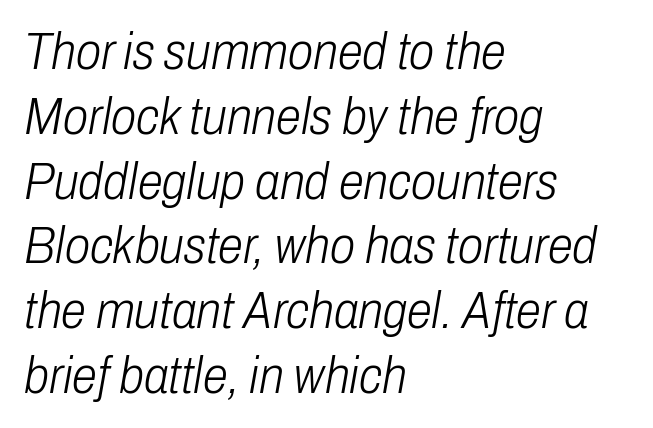
{"italic": "yes", "lean": "right", "slant_degrees": 10, "bold": "no", "weight": "light", "width": "condensed", "stroke_contrast": "low", "x_height": "medium", "monospaced": "no", "underline": "no", "align": "left", "line_spacing": "normal", "line_spacing_ratio": 1.27, "letter_spacing": "normal", "letter_spacing_em": 0.0, "glyph_px": 51}
